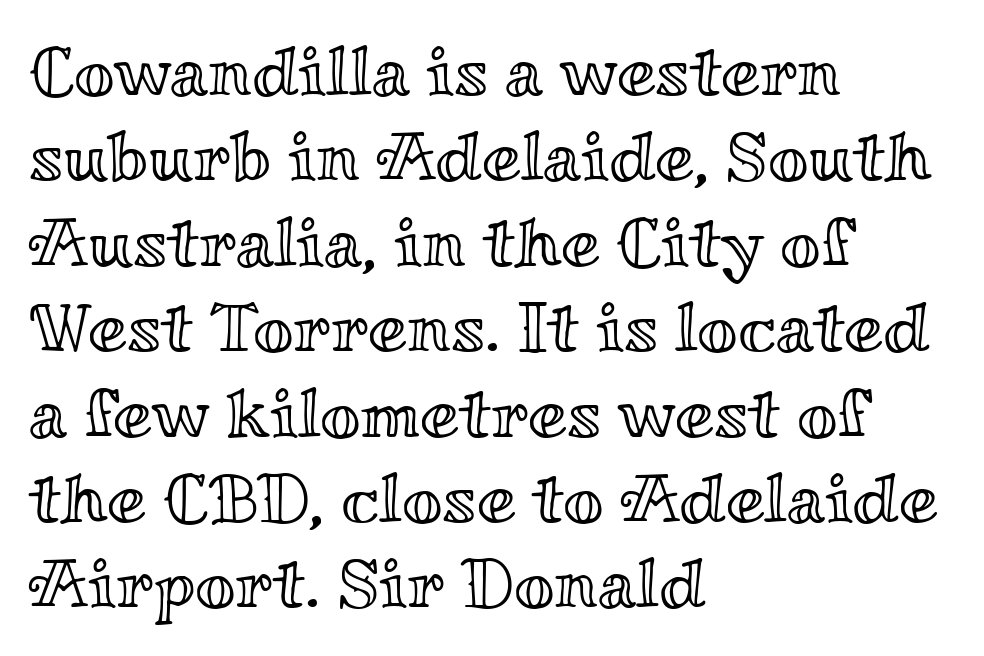
Horizontally, the lines are justified to the leading edge only. The strip under each line holds only bare page. The rendering uses natural spacing where letterforms have individual widths. Spacing between characters is what you'd get straight out of the box. The letters stand straight up with perfectly vertical stems.
